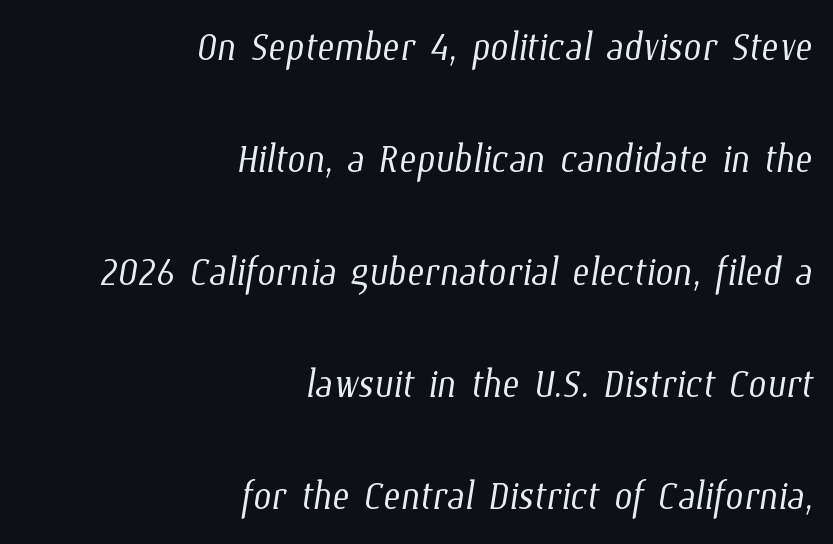
{"bold": "no", "weight": "light", "width": "condensed", "stroke_contrast": "low", "x_height": "medium", "monospaced": "no", "underline": "no", "align": "right", "line_spacing": "loose", "line_spacing_ratio": 2.16, "letter_spacing": "normal", "letter_spacing_em": 0.0, "glyph_px": 52}
